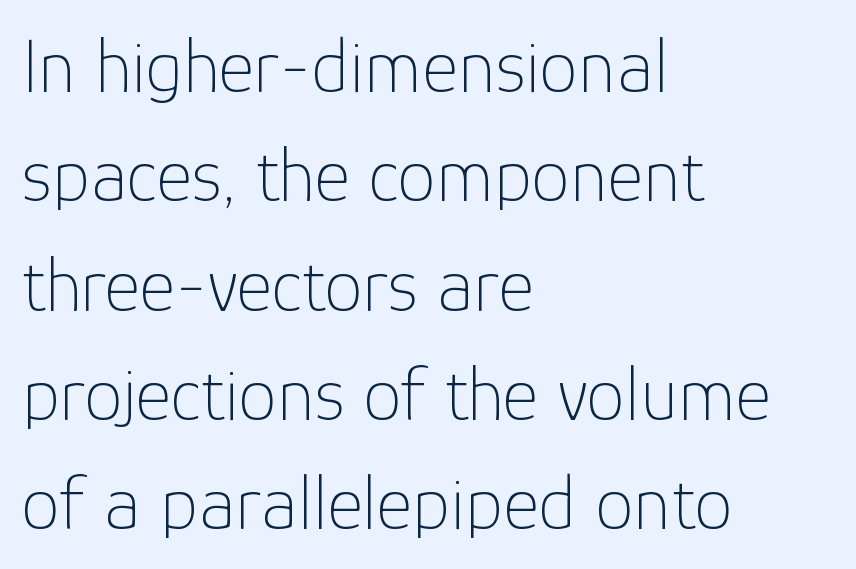
The image shows 77 px thin sans-serif type, upright; set left-aligned, normal line spacing (1.42x), normal letter spacing, not underlined; low stroke contrast and a medium x-height.
